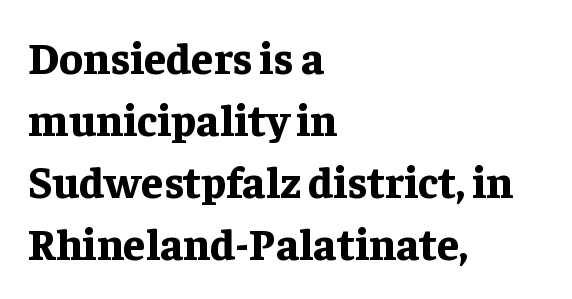
Q: Is the text bold? A: Yes.
Q: Is the text italic (slanted)? A: No, it is upright.
Q: Is the typeface a serif or a sans-serif typeface? A: Serif.
Q: Is the text underlined? A: No.
Q: How is the paragraph aligned? A: Left-aligned.
Q: Is the spacing between letters normal or unusually wide? A: Normal.
Q: Is the spacing between lines tight, normal or loose? A: Normal.
Q: Width (condensed, normal, or wide)? A: Normal.
Q: Stroke contrast? A: Low.
Q: x-height? A: Medium.
Q: Monospaced? A: No.
